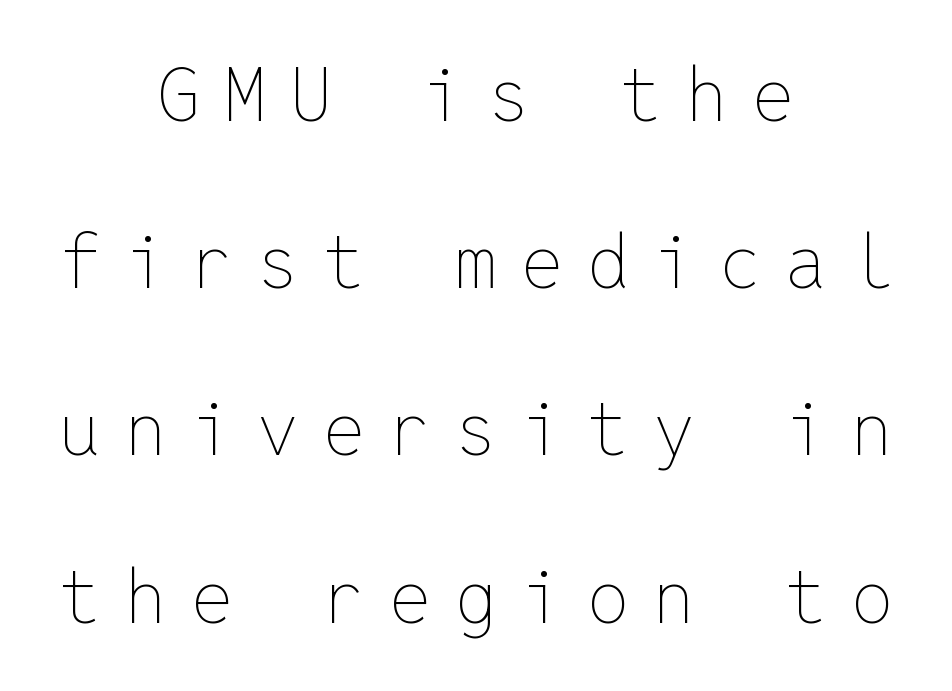
{"italic": "no", "bold": "no", "weight": "thin", "width": "normal", "stroke_contrast": "low", "x_height": "medium", "monospaced": "yes", "underline": "no", "align": "center", "line_spacing": "loose", "line_spacing_ratio": 2.26, "letter_spacing": "wide", "letter_spacing_em": 0.33, "glyph_px": 74}
